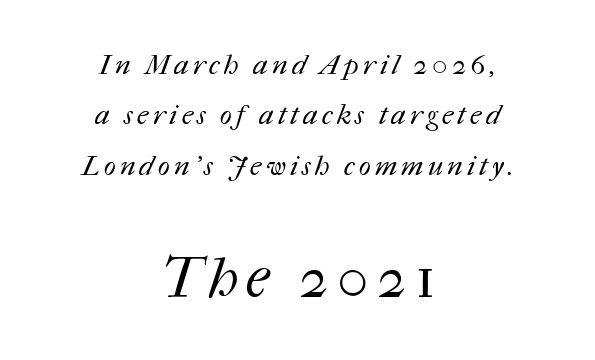
Size hierarchy here favors the trailing block over the leading one. Varying glyph widths throughout — classic text-font behaviour. Caption: face not bold, strokes unweighted. Horizontal alignment here is central, giving a formal, balanced look. A bare baseline throughout the passage.
